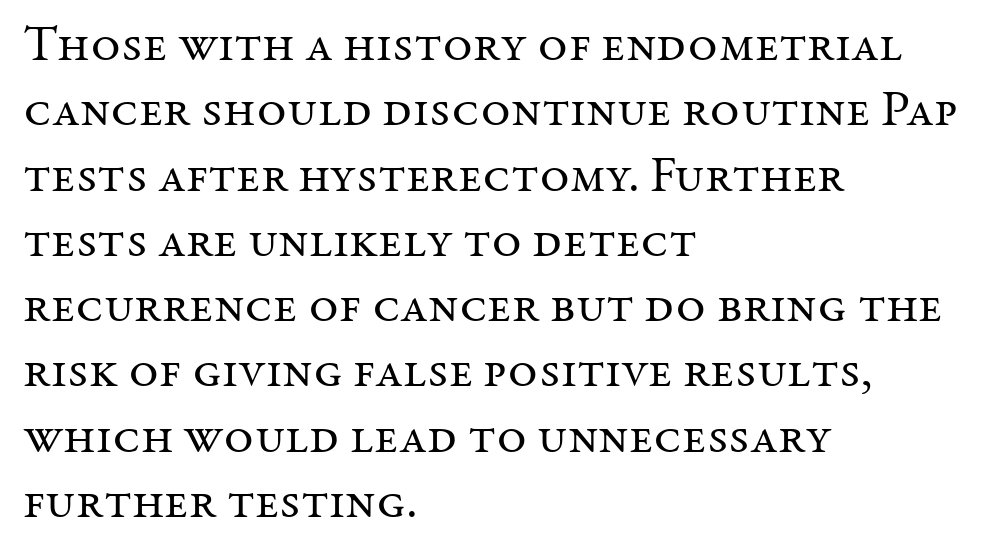
{"serif": "yes", "italic": "no", "bold": "no", "weight": "regular", "width": "normal", "stroke_contrast": "medium", "x_height": "medium", "monospaced": "no", "underline": "no", "align": "left", "line_spacing": "normal", "line_spacing_ratio": 1.28, "letter_spacing": "normal", "letter_spacing_em": 0.0, "glyph_px": 51}
